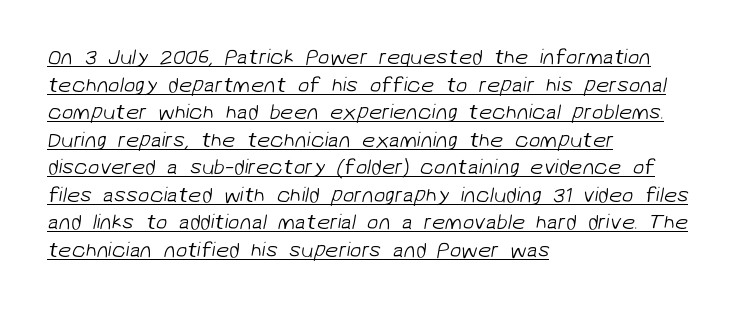
Q: Is the text bold? A: No.
Q: Is the text underlined? A: Yes.
Q: How is the paragraph aligned? A: Left-aligned.
Q: Is the spacing between letters normal or unusually wide? A: Normal.
Q: Is the spacing between lines tight, normal or loose? A: Normal.
